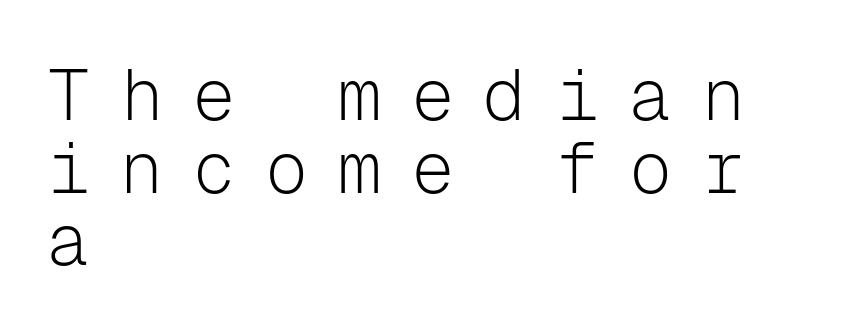
Q: Is the text bold? A: No.
Q: Is the text italic (slanted)? A: No, it is upright.
Q: Is the typeface a serif or a sans-serif typeface? A: Sans-serif.
Q: Is the text underlined? A: No.
Q: How is the paragraph aligned? A: Left-aligned.
Q: Is the spacing between letters normal or unusually wide? A: Unusually wide.
Q: Is the spacing between lines tight, normal or loose? A: Tight.
Q: Width (condensed, normal, or wide)? A: Normal.
Q: Stroke contrast? A: Low.
Q: x-height? A: Medium.
Q: Monospaced? A: Yes.
